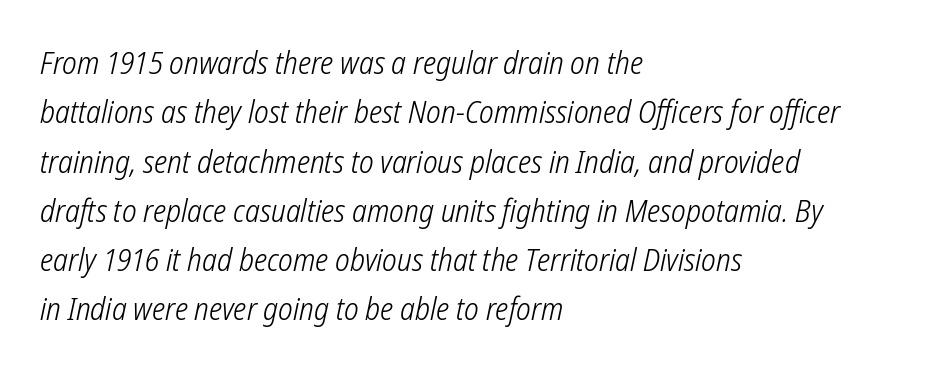
Q: Is the text bold? A: No.
Q: Is the typeface a serif or a sans-serif typeface? A: Sans-serif.
Q: Is the text underlined? A: No.
Q: How is the paragraph aligned? A: Left-aligned.
Q: Is the spacing between letters normal or unusually wide? A: Normal.
Q: Is the spacing between lines tight, normal or loose? A: Normal.
Q: Width (condensed, normal, or wide)? A: Condensed.
Q: Stroke contrast? A: Low.
Q: x-height? A: Medium.
Q: Monospaced? A: No.
